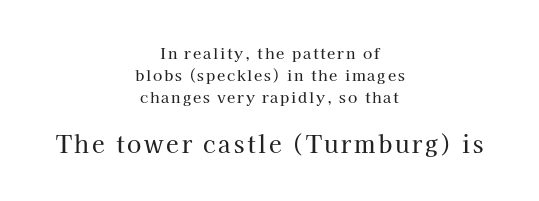
The image shows 23 px text type, upright; set centered, normal line spacing (1.48x), not underlined; the second (bottom) block is 1.53x larger.
